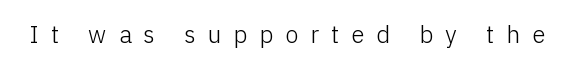
The type is letterspaced generously, with wide tracking. Ink coverage per letter is moderate at most. When letters stand straight like this, we call the style roman or upright. Descenders are the only things crossing below the line.
